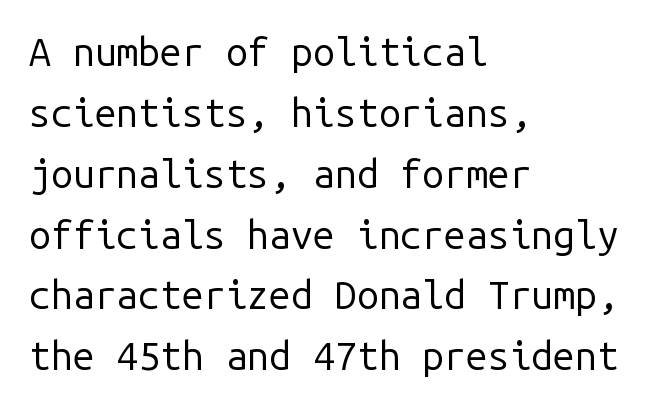
The image shows 39 px regular-weight sans-serif type, upright, monospaced; set left-aligned, normal line spacing (1.56x), normal letter spacing, not underlined; low stroke contrast and a medium x-height.
